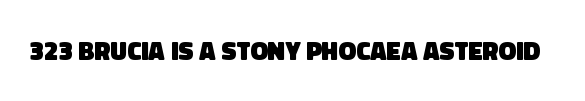
Q: Is the text bold? A: Yes.
Q: Is the text underlined? A: No.
Q: Is the spacing between letters normal or unusually wide? A: Normal.
